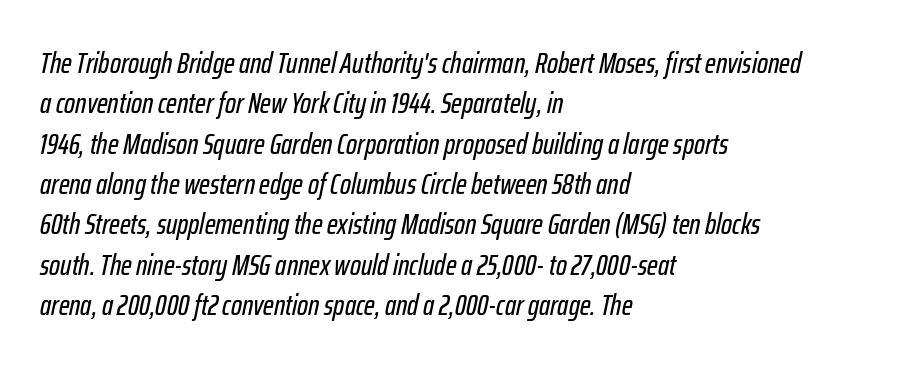
Q: Is the text italic (slanted)? A: Yes, it leans right by about 12 degrees.
Q: Is the text underlined? A: No.
Q: How is the paragraph aligned? A: Left-aligned.
Q: Is the spacing between letters normal or unusually wide? A: Normal.
Q: Is the spacing between lines tight, normal or loose? A: Normal.
Q: Width (condensed, normal, or wide)? A: Condensed.
Q: Stroke contrast? A: Low.
Q: x-height? A: Medium.
Q: Monospaced? A: No.
